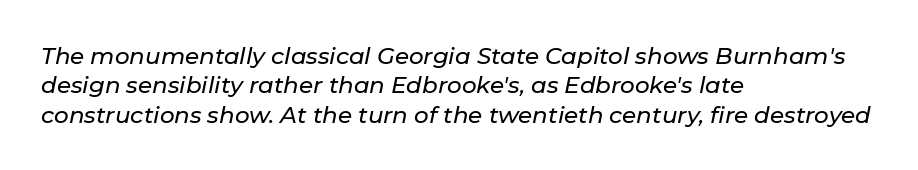
Q: Is the text italic (slanted)? A: Yes, it leans right by about 11 degrees.
Q: Is the text underlined? A: No.
Q: How is the paragraph aligned? A: Left-aligned.
Q: Is the spacing between letters normal or unusually wide? A: Normal.
Q: Is the spacing between lines tight, normal or loose? A: Normal.
